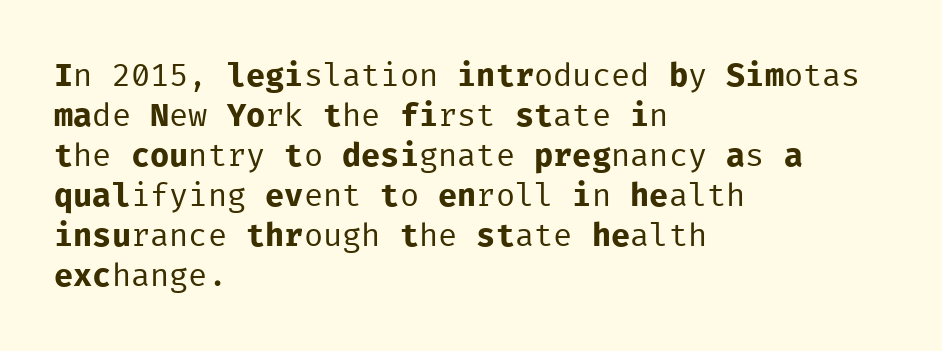
Beneath every word, the page is bare. Caption: multi-line text, flush left, ragged right. You could count columns in this text — the font is strictly monospaced. Ascenders rise straight up at ninety degrees. What's the leading like? Ordinary, nothing unusual.
